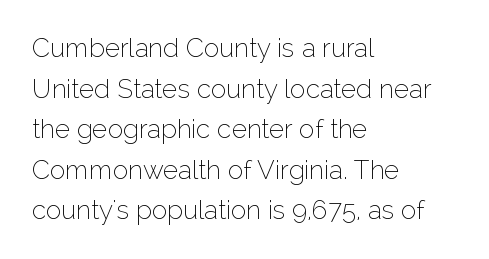
Q: Is the text bold? A: No.
Q: Is the text italic (slanted)? A: No, it is upright.
Q: Is the text underlined? A: No.
Q: How is the paragraph aligned? A: Left-aligned.
Q: Is the spacing between letters normal or unusually wide? A: Normal.
Q: Is the spacing between lines tight, normal or loose? A: Normal.
